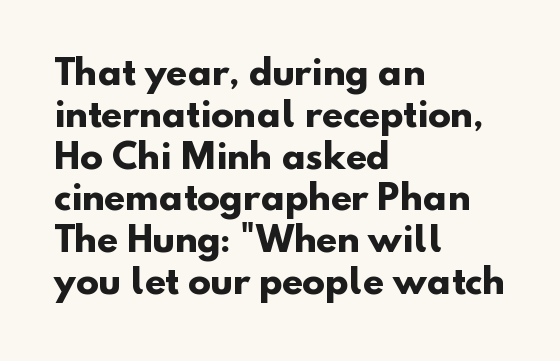
The face used here is proportionally spaced, like ordinary book or web type. The rendering shows plain stroke endings on the letterforms — a sans-serif design. Is the type bold? Yes — the strokes are clearly thick and heavy. You could call the tracking neutral — neither tight nor loose.
